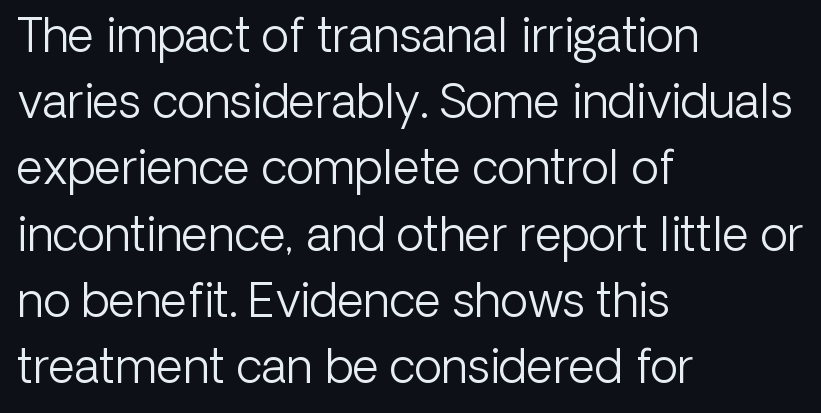
This sample uses an upright cut, with every glyph sitting square on the baseline. Letterform terminals end flat and unadorned throughout the passage. Stems here are at most as thick as an everyday book face. Note the varied advance widths — an 'i' is clearly narrower than an 'm'. Alignment: flush left.
